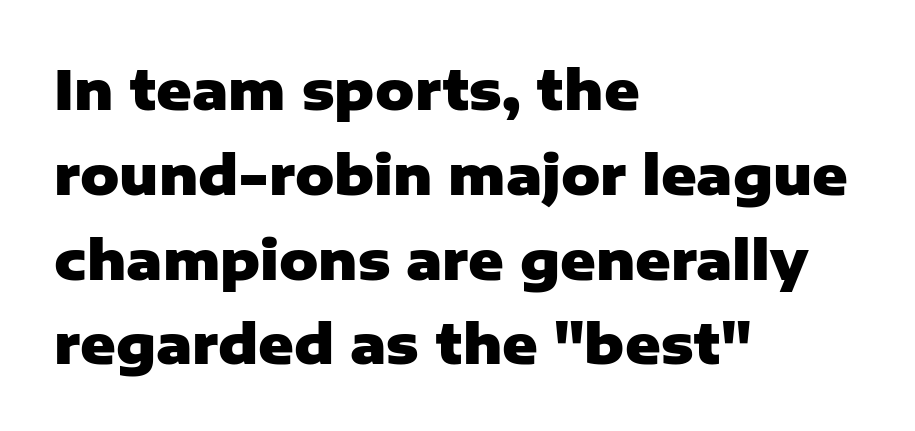
Typesetter's note: full bold, strokes at maximum text heaviness. Compared with typical body copy, the letter spacing here is the same. Is this a fixed-width face? No — the glyphs have proportional, varying widths. Nobody drew a line under any word here.
